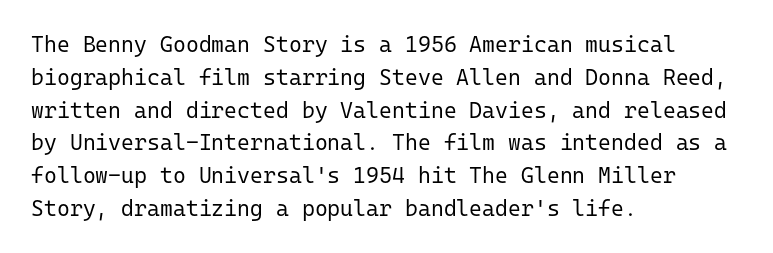
The image shows 22 px text type, upright; set left-aligned, normal line spacing (1.49x), normal letter spacing, not underlined.
